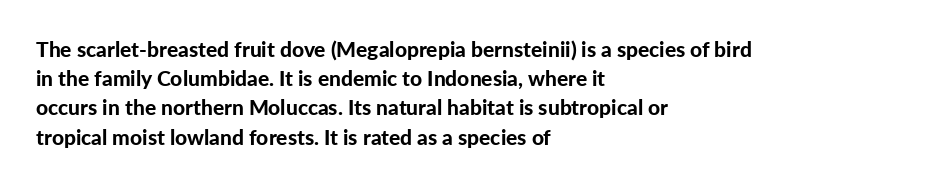
When letters stand straight like this, we call the style roman or upright. Line starts are locked; line ends wander. Quick note: underline off. Words appear dense and cohesive because spacing is normal. A normal amount of white space separates one row of letters from the next.
